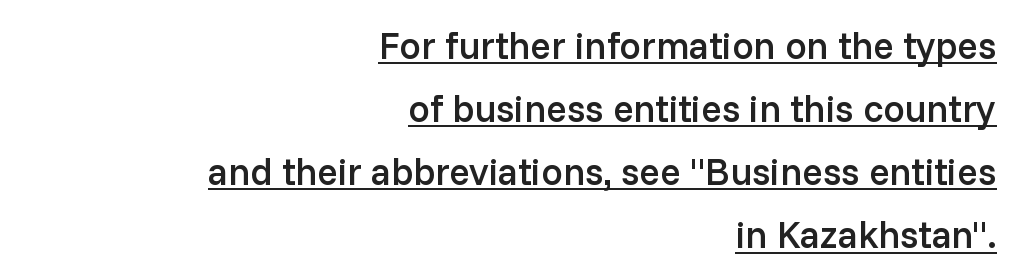
{"serif": "no", "italic": "no", "bold": "semi", "weight": "semibold", "width": "normal", "stroke_contrast": "low", "x_height": "medium", "monospaced": "no", "underline": "yes", "align": "right", "line_spacing": "normal", "line_spacing_ratio": 1.66, "letter_spacing": "normal", "letter_spacing_em": 0.0, "glyph_px": 38}
